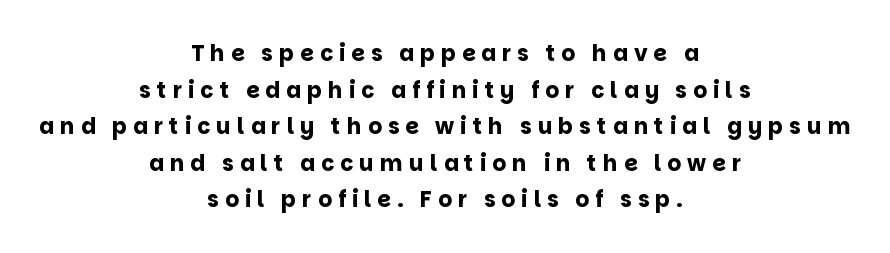
{"italic": "no", "bold": "yes", "underline": "no", "align": "center", "line_spacing": "normal", "line_spacing_ratio": 1.66, "letter_spacing": "wide", "letter_spacing_em": 0.27, "glyph_px": 22}
